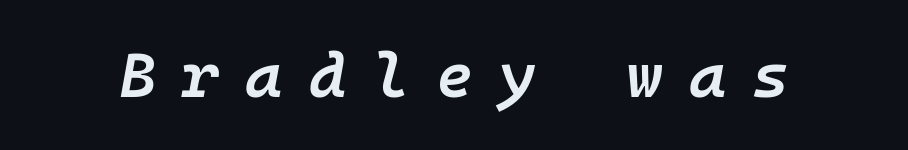
Q: Is the text bold? A: Semi-bold.
Q: Is the text italic (slanted)? A: Yes, it leans right by about 10 degrees.
Q: Is the text underlined? A: No.
Q: Is the spacing between letters normal or unusually wide? A: Unusually wide.
Q: Width (condensed, normal, or wide)? A: Normal.
Q: Stroke contrast? A: Low.
Q: x-height? A: Medium.
Q: Monospaced? A: Yes.
